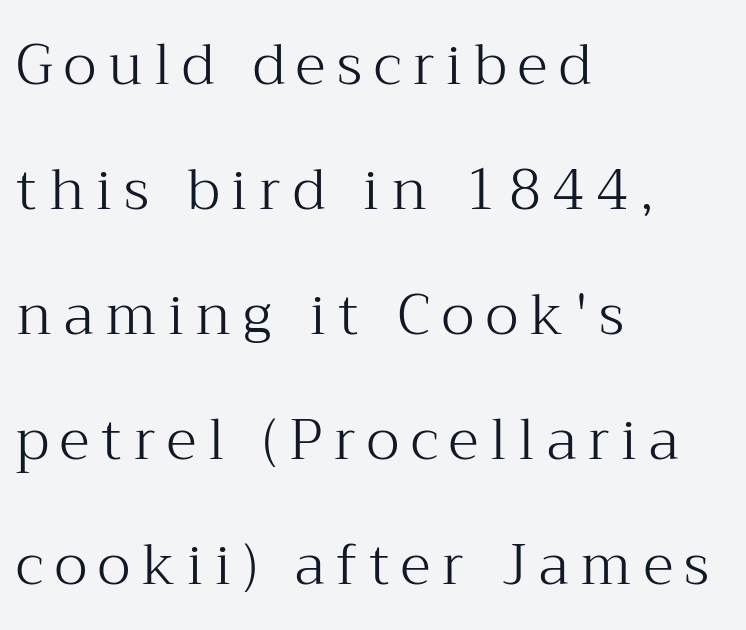
{"serif": "yes", "italic": "no", "bold": "no", "weight": "light", "width": "normal", "stroke_contrast": "medium", "x_height": "medium", "monospaced": "no", "underline": "no", "align": "left", "line_spacing": "loose", "line_spacing_ratio": 2.23, "letter_spacing": "wide", "letter_spacing_em": 0.21, "glyph_px": 56}
